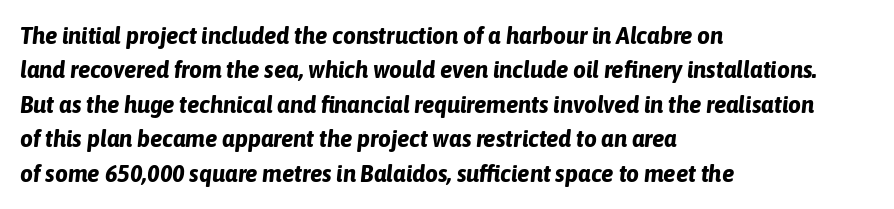
{"italic": "yes", "lean": "right", "slant_degrees": 6, "bold": "yes", "underline": "no", "align": "left", "line_spacing": "normal", "line_spacing_ratio": 1.38, "letter_spacing": "normal", "letter_spacing_em": 0.0, "glyph_px": 25}
